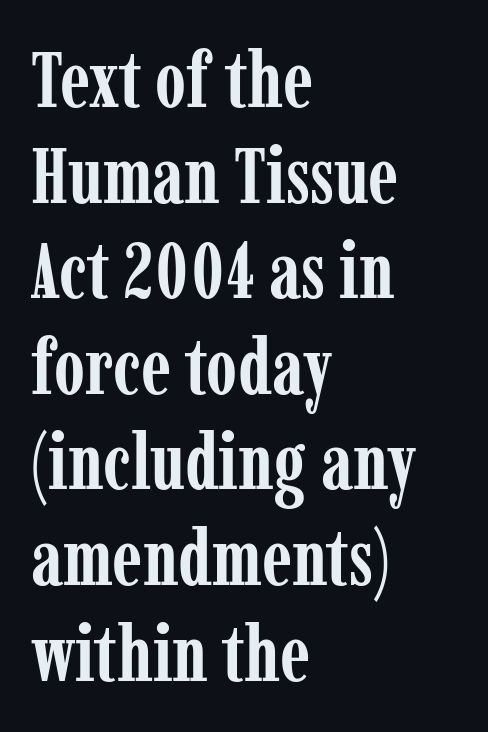
Q: Is the text bold? A: Yes.
Q: Is the text italic (slanted)? A: No, it is upright.
Q: Is the typeface a serif or a sans-serif typeface? A: Serif.
Q: Is the text underlined? A: No.
Q: How is the paragraph aligned? A: Left-aligned.
Q: Is the spacing between letters normal or unusually wide? A: Normal.
Q: Width (condensed, normal, or wide)? A: Condensed.
Q: Stroke contrast? A: Low.
Q: x-height? A: Medium.
Q: Monospaced? A: No.
